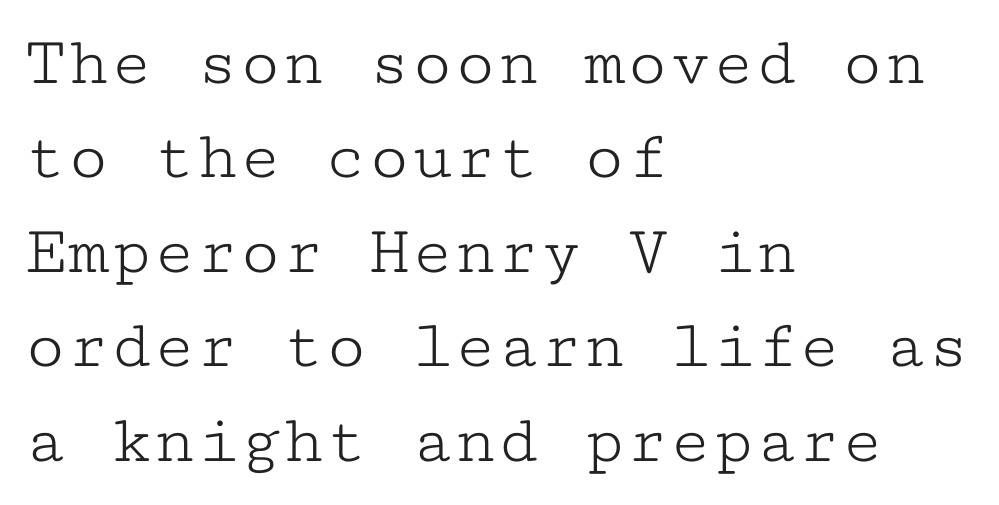
Clear beneath every line of the passage. Is this a fixed-width face? Yes — each glyph sits in an identical cell. Where is the straight margin? On the left. Is this a heavy cut? Hardly; it is regular or lighter.
